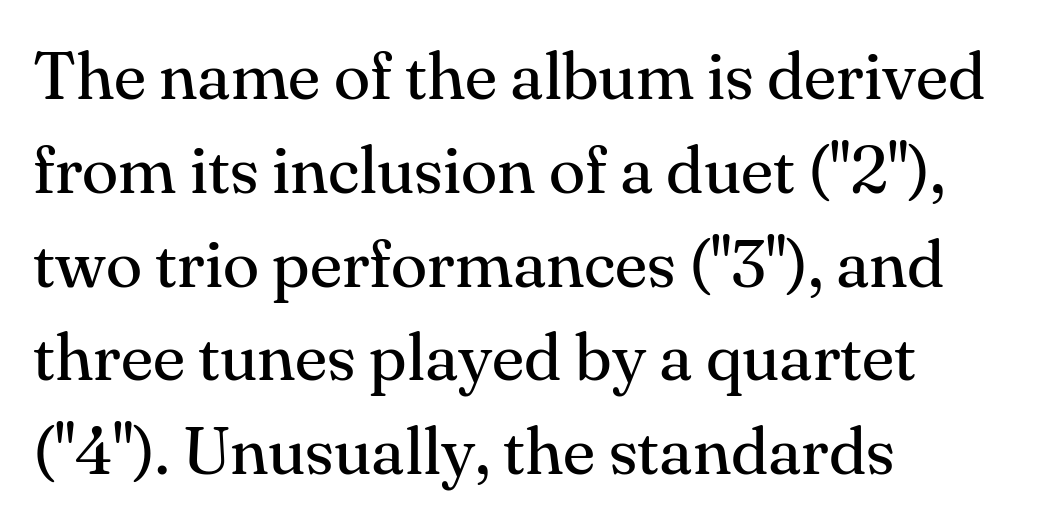
It's the straight-up-and-down kind of type. Line spacing here is normal. Only glyphs here, with clear space below each row. Letters have the restrained weight of plain body copy at most.
